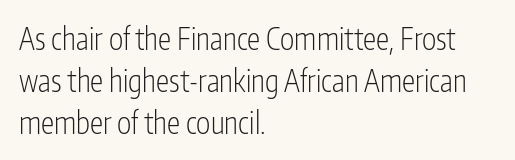
Q: Is the text bold? A: No.
Q: Is the text italic (slanted)? A: No, it is upright.
Q: Is the typeface a serif or a sans-serif typeface? A: Sans-serif.
Q: Is the text underlined? A: No.
Q: How is the paragraph aligned? A: Left-aligned.
Q: Is the spacing between letters normal or unusually wide? A: Normal.
Q: Is the spacing between lines tight, normal or loose? A: Normal.
Q: Width (condensed, normal, or wide)? A: Condensed.
Q: Stroke contrast? A: Low.
Q: x-height? A: Medium.
Q: Monospaced? A: No.
